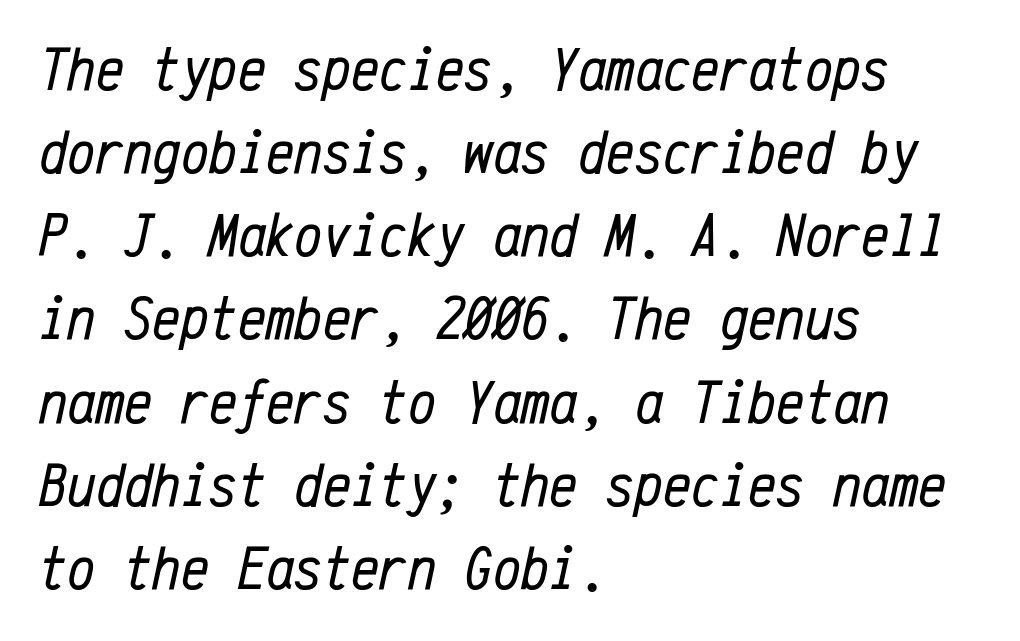
Spacing verdict: monospaced, one width for all characters. Each word holds together tightly as a unit, with standard inter-letter gaps. No letter is thick-stroked: the sample isn't bold. Would a proofreader flag this as italicized? Yes. Regular leading. The glyphs are unaccompanied by any horizontal stroke below them.
